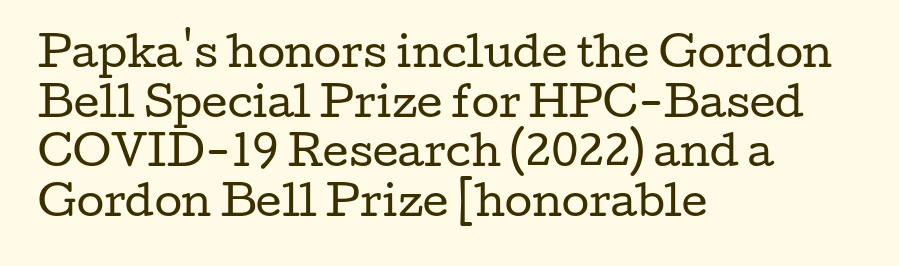
The image shows 40 px regular-weight, wide serif type, upright; set left-aligned, line spacing 1.24x, normal letter spacing, not underlined; low stroke contrast and a medium x-height.
